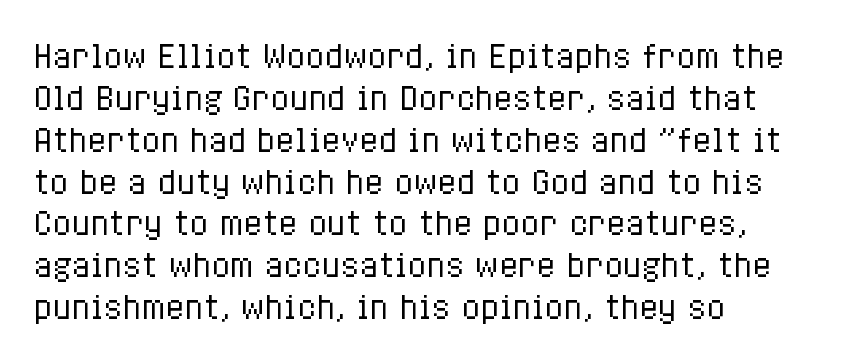
Q: Is the text bold? A: No.
Q: Is the text italic (slanted)? A: No, it is upright.
Q: Is the text underlined? A: No.
Q: How is the paragraph aligned? A: Left-aligned.
Q: Is the spacing between letters normal or unusually wide? A: Normal.
Q: Is the spacing between lines tight, normal or loose? A: Normal.
Q: Width (condensed, normal, or wide)? A: Condensed.
Q: Stroke contrast? A: Low.
Q: x-height? A: Medium.
Q: Monospaced? A: No.
